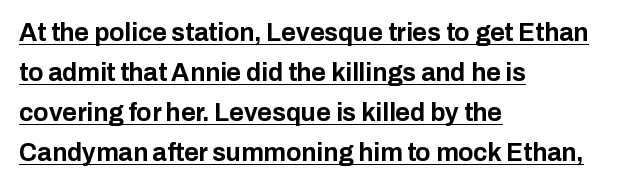
Q: Is the text bold? A: Yes.
Q: Is the text italic (slanted)? A: No, it is upright.
Q: Is the text underlined? A: Yes.
Q: How is the paragraph aligned? A: Left-aligned.
Q: Is the spacing between letters normal or unusually wide? A: Normal.
Q: Is the spacing between lines tight, normal or loose? A: Normal.
